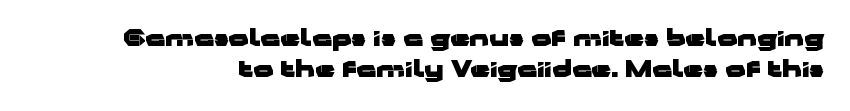
Q: Is the text bold? A: Yes.
Q: Is the text italic (slanted)? A: No, it is upright.
Q: Is the text underlined? A: No.
Q: Is the spacing between letters normal or unusually wide? A: Normal.
Q: Is the spacing between lines tight, normal or loose? A: Normal.
